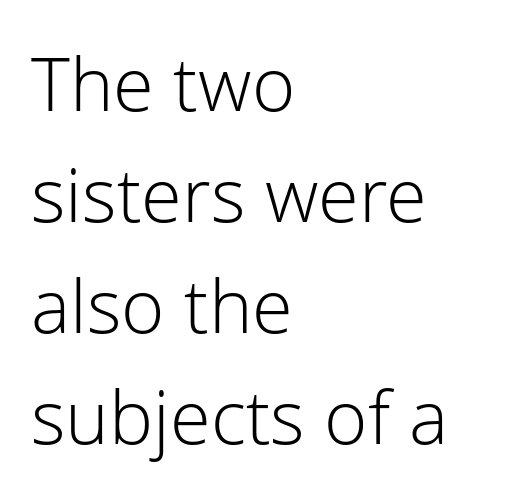
Q: Is the text bold? A: No.
Q: Is the text italic (slanted)? A: No, it is upright.
Q: Is the typeface a serif or a sans-serif typeface? A: Sans-serif.
Q: Is the text underlined? A: No.
Q: How is the paragraph aligned? A: Left-aligned.
Q: Is the spacing between letters normal or unusually wide? A: Normal.
Q: Is the spacing between lines tight, normal or loose? A: Normal.
Q: Width (condensed, normal, or wide)? A: Normal.
Q: Stroke contrast? A: Low.
Q: x-height? A: Medium.
Q: Monospaced? A: No.
